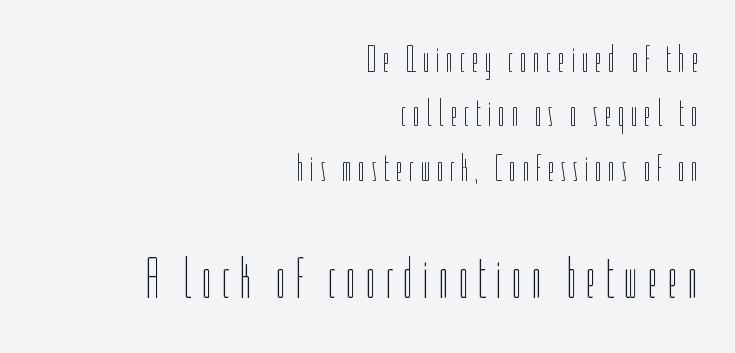
Quick note: not italic, upright. These lines are rendered in a variable-pitch font. The ragged edge is on the left, which tells us the setting is flush right. Unbolded letterforms with no extra heft. Which chunk is bigger? The second one — the bottom block dwarfs the top. The passage shown is not underscored anywhere.
